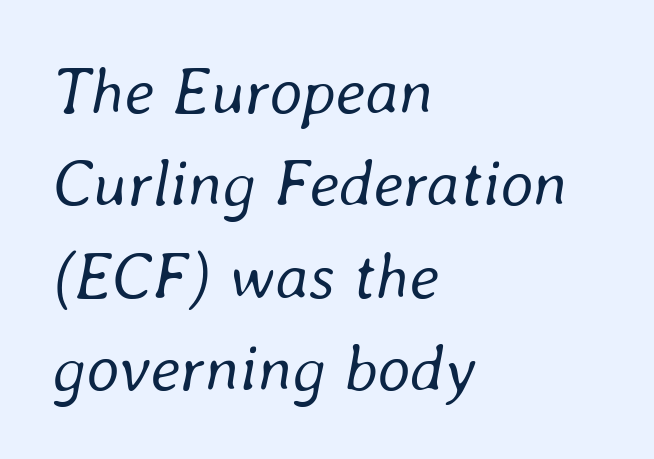
{"italic": "yes", "lean": "right", "slant_degrees": 8, "bold": "no", "weight": "regular", "width": "normal", "stroke_contrast": "low", "x_height": "medium", "monospaced": "no", "underline": "no", "align": "left", "line_spacing": "normal", "line_spacing_ratio": 1.42, "letter_spacing": "normal", "letter_spacing_em": 0.0, "glyph_px": 65}
